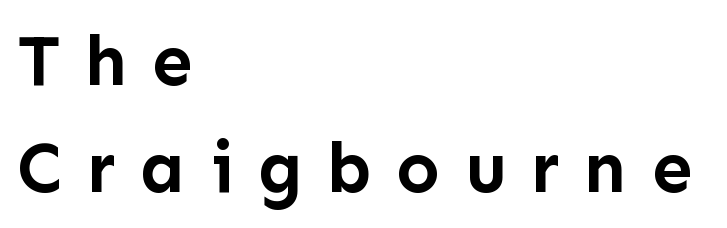
{"serif": "no", "italic": "no", "bold": "yes", "weight": "semibold", "width": "normal", "stroke_contrast": "low", "x_height": "medium", "monospaced": "no", "underline": "no", "align": "left", "line_spacing": "normal", "line_spacing_ratio": 1.48, "letter_spacing": "wide", "letter_spacing_em": 0.34, "glyph_px": 72}
